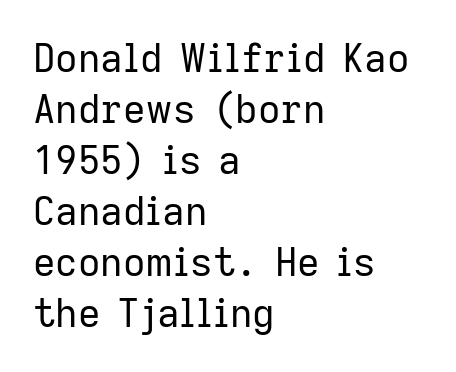
Q: Is the text bold? A: No.
Q: Is the text italic (slanted)? A: No, it is upright.
Q: Is the typeface a serif or a sans-serif typeface? A: Sans-serif.
Q: Is the text underlined? A: No.
Q: How is the paragraph aligned? A: Left-aligned.
Q: Is the spacing between letters normal or unusually wide? A: Normal.
Q: Is the spacing between lines tight, normal or loose? A: Normal.
Q: Width (condensed, normal, or wide)? A: Normal.
Q: Stroke contrast? A: Low.
Q: x-height? A: Medium.
Q: Monospaced? A: No.
